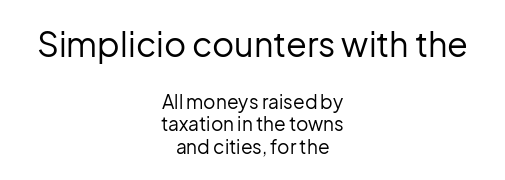
Q: Is the text bold? A: No.
Q: Is the text italic (slanted)? A: No, it is upright.
Q: Is the typeface a serif or a sans-serif typeface? A: Sans-serif.
Q: Is the text underlined? A: No.
Q: How is the paragraph aligned? A: Centered.
Q: Is the spacing between letters normal or unusually wide? A: Normal.
Q: Which block of text is set in a larger size, the first (top) or the second (bottom)? A: The first (top) one.
Q: Width (condensed, normal, or wide)? A: Normal.
Q: Stroke contrast? A: Low.
Q: x-height? A: Medium.
Q: Monospaced? A: No.
